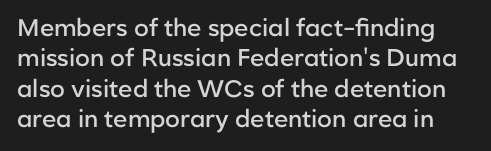
{"italic": "no", "bold": "semi", "underline": "no", "line_spacing": "normal", "line_spacing_ratio": 1.27, "letter_spacing": "normal", "letter_spacing_em": 0.0, "glyph_px": 24}
